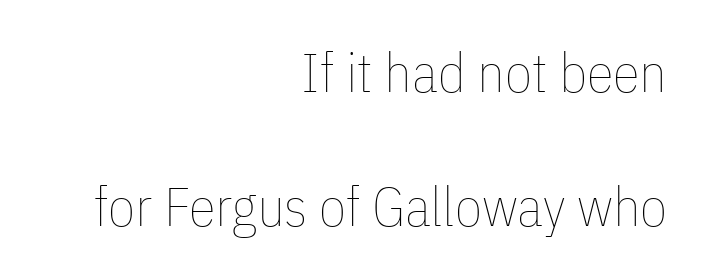
Q: Is the text bold? A: No.
Q: Is the text italic (slanted)? A: No, it is upright.
Q: Is the text underlined? A: No.
Q: How is the paragraph aligned? A: Right-aligned.
Q: Is the spacing between letters normal or unusually wide? A: Normal.
Q: Is the spacing between lines tight, normal or loose? A: Loose.
Q: Width (condensed, normal, or wide)? A: Condensed.
Q: Stroke contrast? A: Low.
Q: x-height? A: Medium.
Q: Monospaced? A: No.
